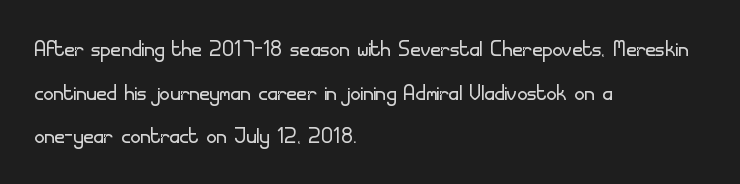
Each row of text sits above clean, open space. In terms of leading, this rendering sits right in the middle. Are there feet on the stems? There aren't — it's a sans. Inter-character spacing is left at the font's built-in metrics. Unlike italic type, these characters show no tilt at all. Line beginnings align vertically; line endings do not.
